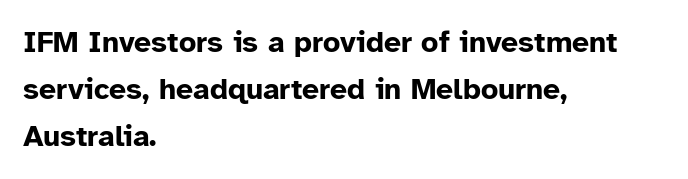
The letters stand upright; this is a roman face. Layout note: lines flush left. The face used here is rendered with its standard letterfit. Decoration check: the copy has no underline. Varying glyph widths throughout — classic text-font behaviour. Strong, thick strokes mark this as bold type.
